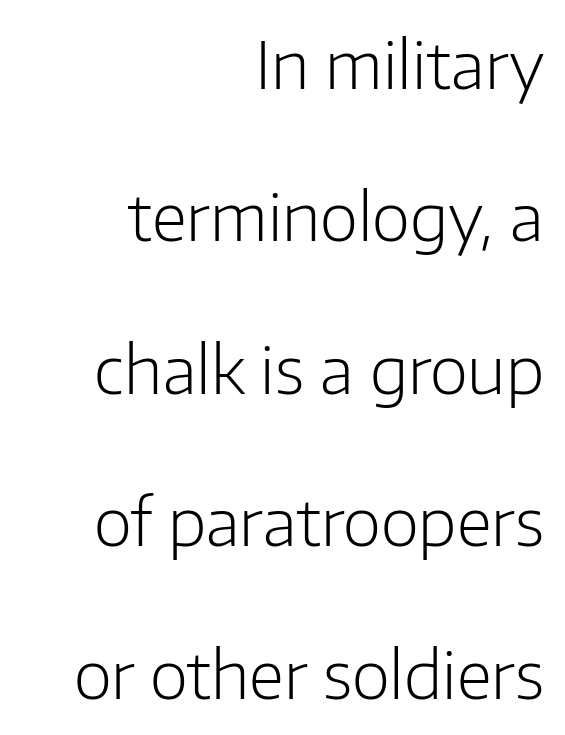
Q: Is the text bold? A: No.
Q: Is the text italic (slanted)? A: No, it is upright.
Q: Is the typeface a serif or a sans-serif typeface? A: Sans-serif.
Q: Is the text underlined? A: No.
Q: How is the paragraph aligned? A: Right-aligned.
Q: Is the spacing between letters normal or unusually wide? A: Normal.
Q: Is the spacing between lines tight, normal or loose? A: Loose.
Q: Width (condensed, normal, or wide)? A: Normal.
Q: Stroke contrast? A: Low.
Q: x-height? A: Medium.
Q: Monospaced? A: No.
